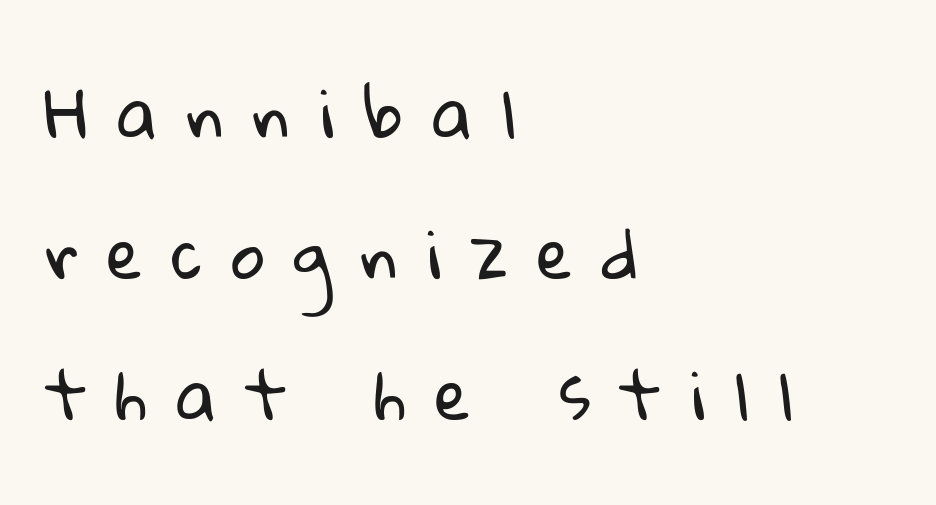
Grotesque or geometric, the face here clearly has no serifs. Check the space under the baseline: it is left empty. These lines are rendered in a variable-pitch font. Caption: expanded tracking, letters set apart. No chunkiness to these letters — they're not bold. One-word summary of the alignment: left.
